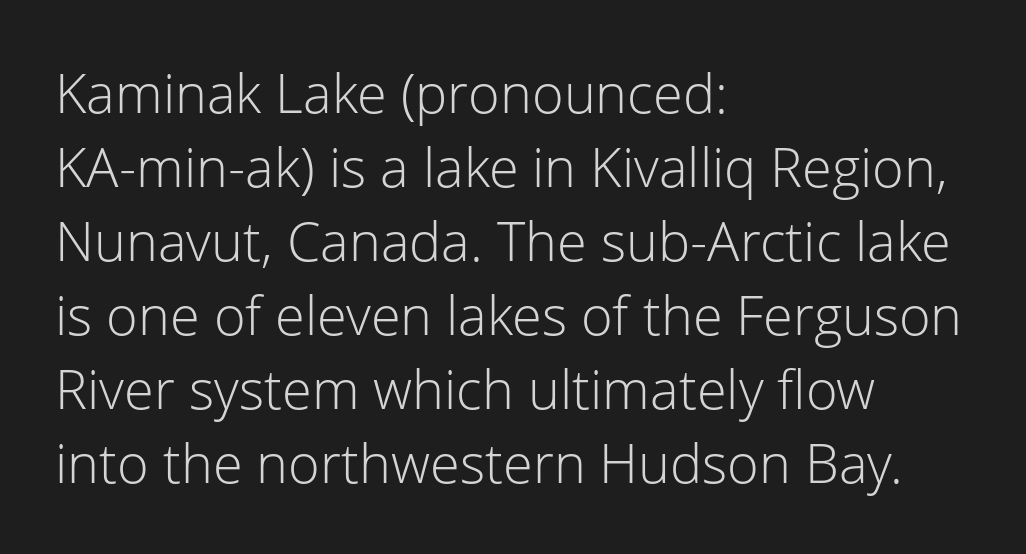
This rendering leaves character spacing at its baseline value. Weight: not bold — regular or lighter. Which margin do the lines hug? The left one — the right edge is uneven. The letters stand straight up with perfectly vertical stems. Quick note: interline space is typical.
